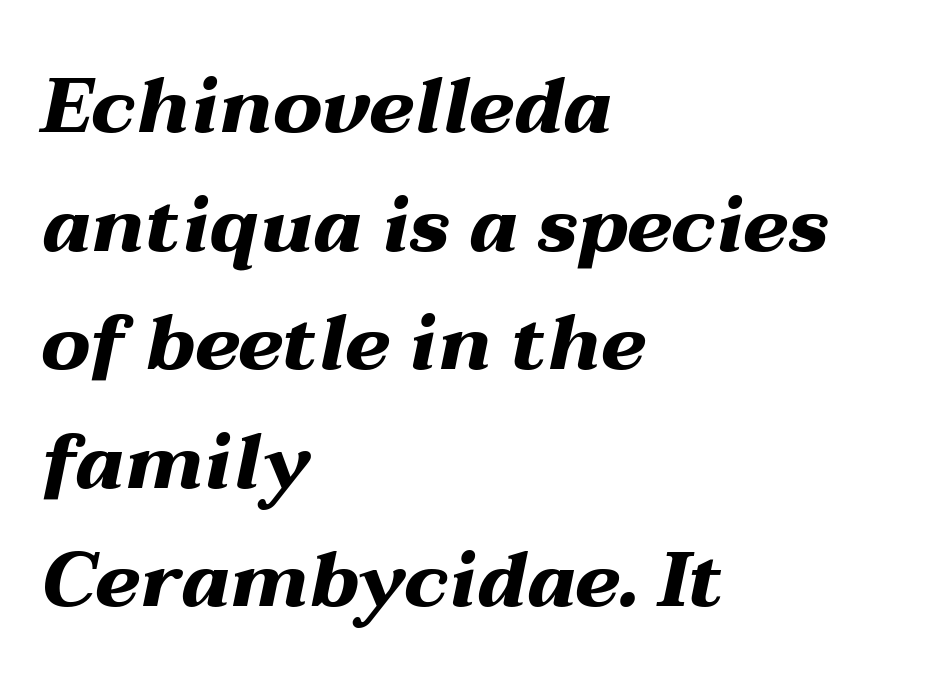
{"italic": "yes", "lean": "right", "slant_degrees": 12, "bold": "yes", "weight": "heavy", "width": "wide", "stroke_contrast": "medium", "x_height": "medium", "monospaced": "no", "underline": "no", "align": "left", "line_spacing": "normal", "line_spacing_ratio": 1.54, "letter_spacing": "normal", "letter_spacing_em": 0.0, "glyph_px": 77}
